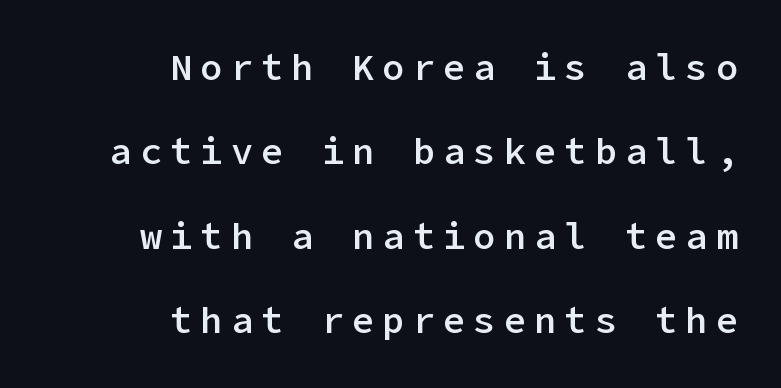
The letters stand straight up with perfectly vertical stems. Students, observe: this is what heavily led, spacious text looks like. Unlike a traditional serif, this face leaves its strokes unadorned. The zone under the glyphs is completely vacant. This sample uses expanded letter spacing, leaving extra air between glyphs. Layout note: lines flush right.
